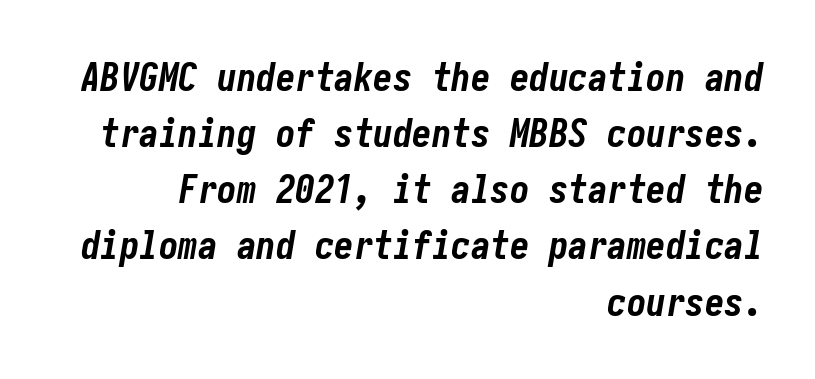
{"italic": "yes", "lean": "right", "slant_degrees": 10, "bold": "yes", "weight": "bold", "width": "condensed", "stroke_contrast": "low", "x_height": "medium", "underline": "no", "align": "right", "line_spacing": "normal", "line_spacing_ratio": 1.44, "letter_spacing": "normal", "letter_spacing_em": 0.0, "glyph_px": 39}
